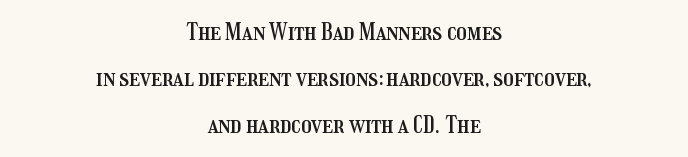
{"italic": "no", "underline": "no", "align": "center", "line_spacing": "loose", "line_spacing_ratio": 2.02, "letter_spacing": "normal", "letter_spacing_em": 0.0, "glyph_px": 23}
